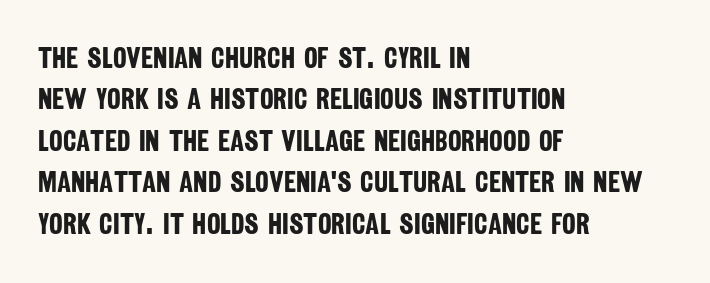
{"serif": "no", "bold": "yes", "weight": "bold", "width": "condensed", "stroke_contrast": "low", "x_height": "large", "monospaced": "no", "underline": "no", "align": "left", "line_spacing": "normal", "line_spacing_ratio": 1.43, "letter_spacing": "normal", "letter_spacing_em": 0.0, "glyph_px": 29}
